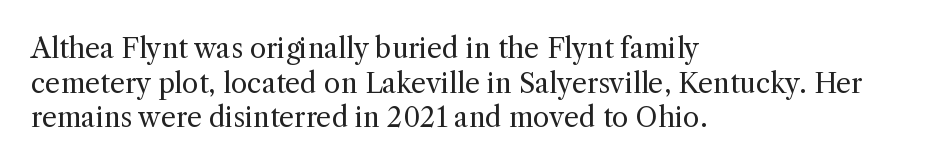
{"italic": "no", "bold": "no", "underline": "no", "align": "left", "line_spacing": "normal", "line_spacing_ratio": 1.28, "letter_spacing": "normal", "letter_spacing_em": 0.0, "glyph_px": 27}
